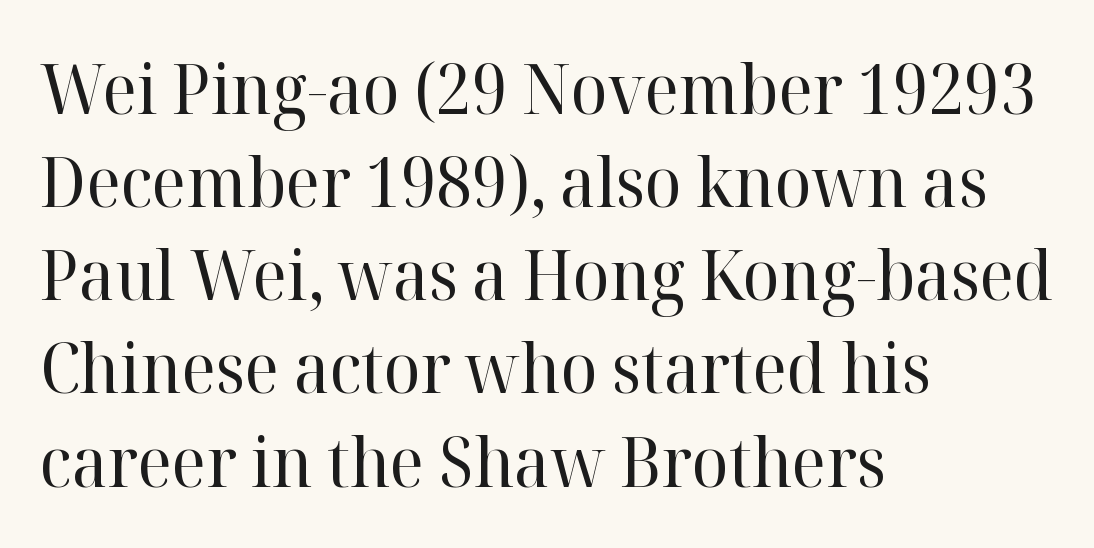
Q: Is the text bold? A: No.
Q: Is the text italic (slanted)? A: No, it is upright.
Q: Is the typeface a serif or a sans-serif typeface? A: Serif.
Q: Is the text underlined? A: No.
Q: How is the paragraph aligned? A: Left-aligned.
Q: Is the spacing between letters normal or unusually wide? A: Normal.
Q: Is the spacing between lines tight, normal or loose? A: Normal.
Q: Width (condensed, normal, or wide)? A: Normal.
Q: Stroke contrast? A: High.
Q: x-height? A: Medium.
Q: Monospaced? A: No.
